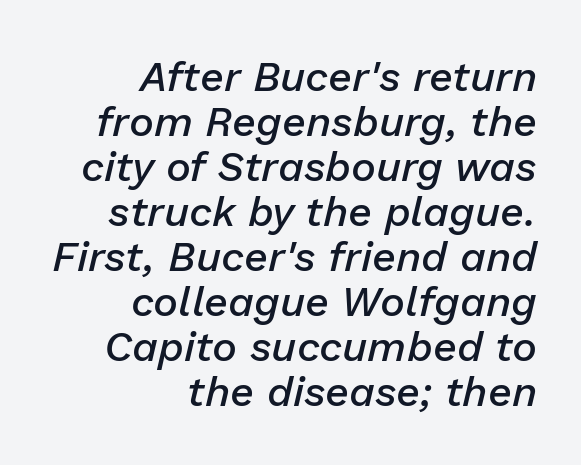
Glance below the letters and you will spot only blank space. Honestly, the letter spacing is just normal — you wouldn't notice it. One glance says dense: line gaps are narrower than usual. Looks like regular typesetting: each glyph gets only the width it needs. Notice how the stems are inclined rather than vertical — that's the hallmark of italics.
